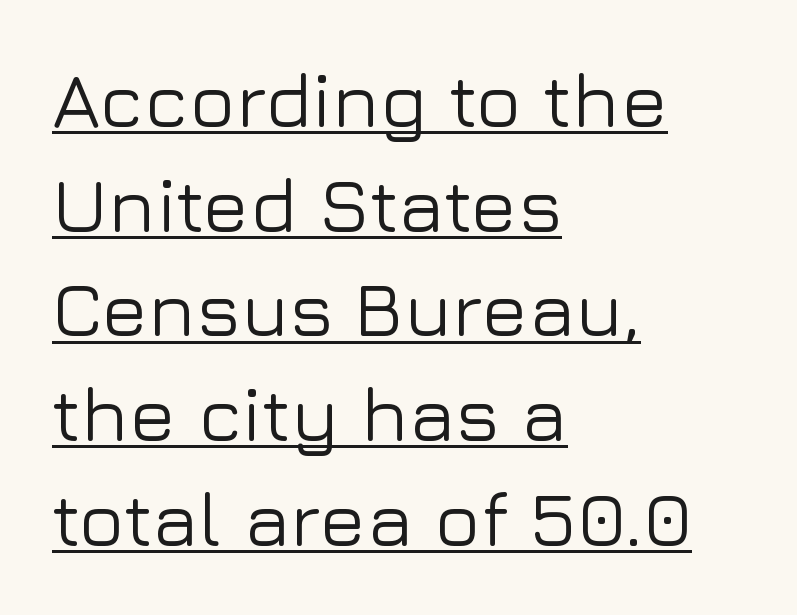
Q: Is the text italic (slanted)? A: No, it is upright.
Q: Is the typeface a serif or a sans-serif typeface? A: Sans-serif.
Q: Is the text underlined? A: Yes.
Q: How is the paragraph aligned? A: Left-aligned.
Q: Is the spacing between letters normal or unusually wide? A: Normal.
Q: Is the spacing between lines tight, normal or loose? A: Normal.
Q: Width (condensed, normal, or wide)? A: Normal.
Q: Stroke contrast? A: Low.
Q: x-height? A: Medium.
Q: Monospaced? A: No.
